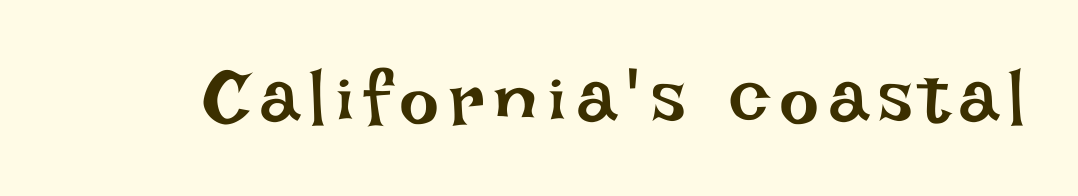
{"italic": "no", "bold": "no", "weight": "regular", "width": "normal", "stroke_contrast": "low", "x_height": "large", "monospaced": "no", "underline": "no", "glyph_px": 75}
